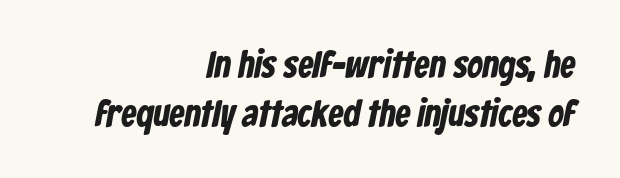
Q: Is the text bold? A: Yes.
Q: Is the typeface a serif or a sans-serif typeface? A: Sans-serif.
Q: Is the text underlined? A: No.
Q: How is the paragraph aligned? A: Right-aligned.
Q: Is the spacing between letters normal or unusually wide? A: Normal.
Q: Is the spacing between lines tight, normal or loose? A: Normal.
Q: Width (condensed, normal, or wide)? A: Condensed.
Q: Stroke contrast? A: Low.
Q: x-height? A: Medium.
Q: Monospaced? A: No.
